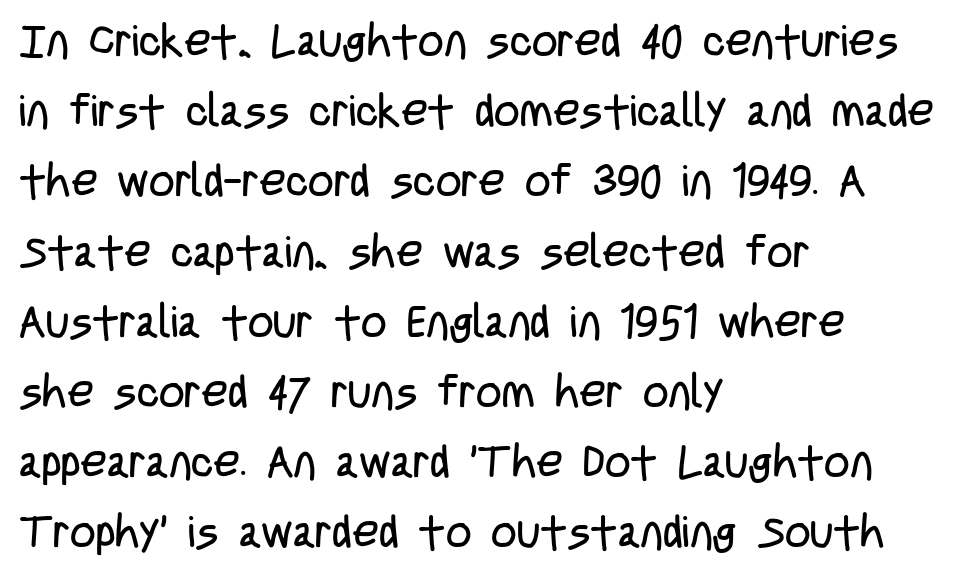
{"serif": "no", "italic": "no", "bold": "no", "weight": "regular", "width": "condensed", "stroke_contrast": "low", "x_height": "large", "monospaced": "no", "underline": "no", "align": "left", "line_spacing": "normal", "line_spacing_ratio": 1.56, "letter_spacing": "normal", "letter_spacing_em": 0.0, "glyph_px": 45}
